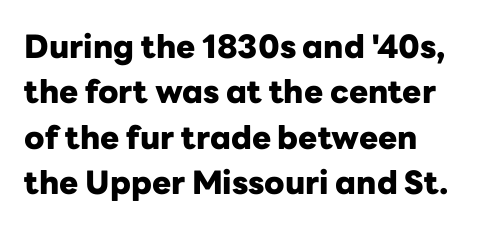
The image shows 32 px heavy sans-serif type, upright; set left-aligned, normal line spacing (1.42x), normal letter spacing, not underlined; low stroke contrast and a medium x-height.
